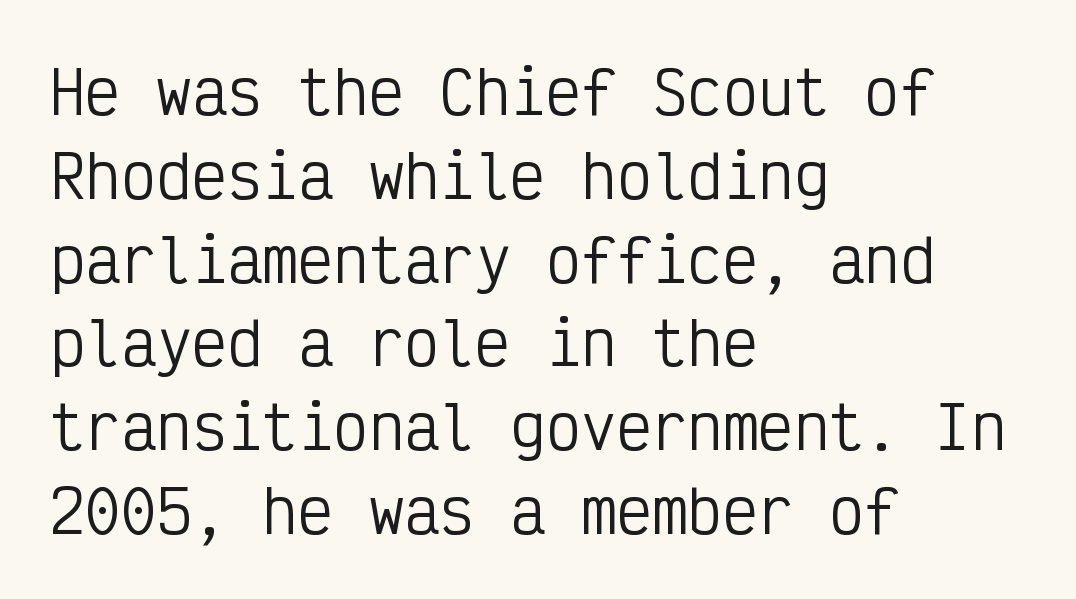
The face used here is a sans, in the tradition of grotesques and geometrics. The type is set solid horizontally, with unmodified tracking. The string is rendered with underlining switched off. Rendered with straight, roman letterforms.
